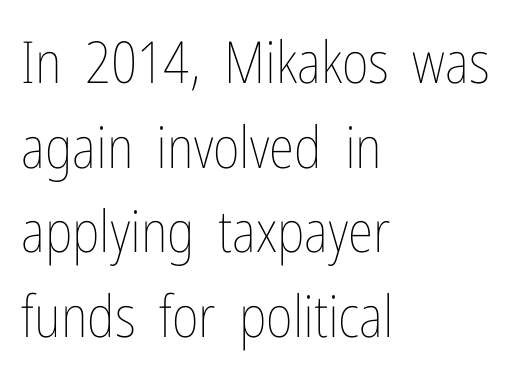
The image shows 58 px thin, condensed type, upright; set left-aligned, normal line spacing (1.46x), normal letter spacing, not underlined; low stroke contrast and a medium x-height.
